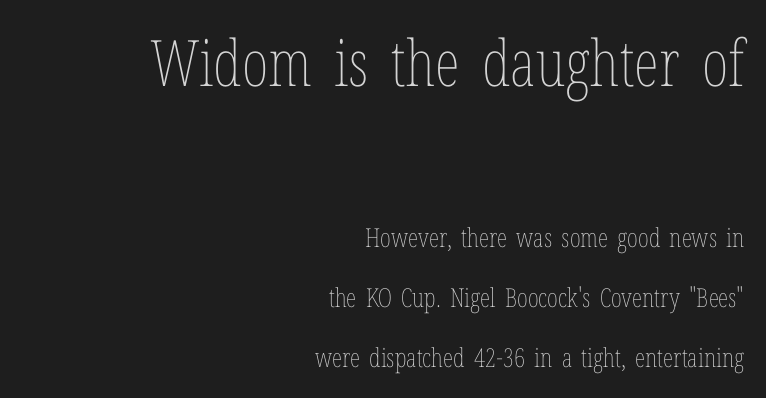
The image shows 64 px thin, condensed type, upright; set right-aligned, loose line spacing (2.31x), normal letter spacing, not underlined; the first (top) block is 2.46x larger; low stroke contrast and a medium x-height.
